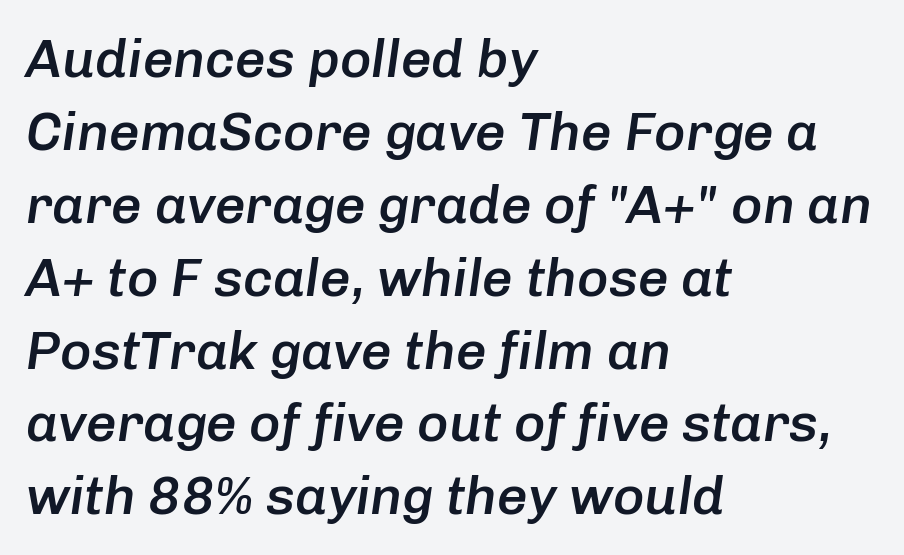
Q: Is the text bold? A: Semi-bold.
Q: Is the text italic (slanted)? A: Yes, it leans right by about 8 degrees.
Q: Is the text underlined? A: No.
Q: How is the paragraph aligned? A: Left-aligned.
Q: Is the spacing between letters normal or unusually wide? A: Normal.
Q: Is the spacing between lines tight, normal or loose? A: Normal.
Q: Width (condensed, normal, or wide)? A: Normal.
Q: Stroke contrast? A: Low.
Q: x-height? A: Medium.
Q: Monospaced? A: No.
